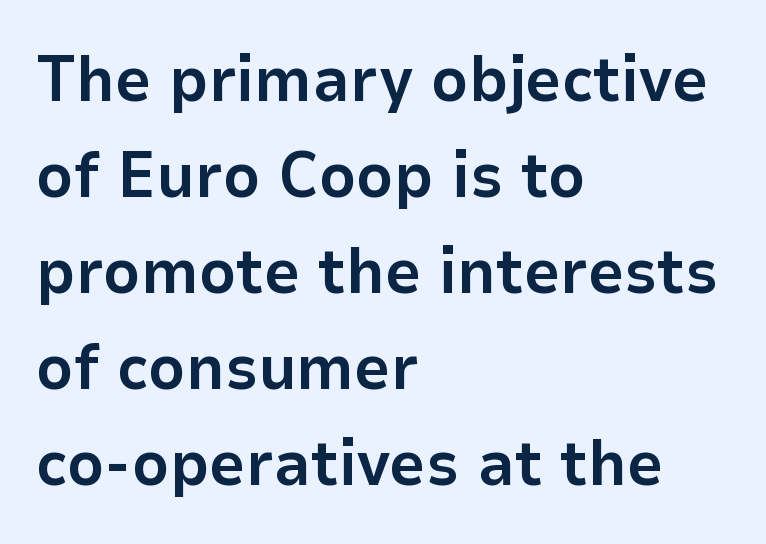
Q: Is the text bold? A: Yes.
Q: Is the text italic (slanted)? A: No, it is upright.
Q: Is the typeface a serif or a sans-serif typeface? A: Sans-serif.
Q: Is the text underlined? A: No.
Q: How is the paragraph aligned? A: Left-aligned.
Q: Is the spacing between letters normal or unusually wide? A: Normal.
Q: Is the spacing between lines tight, normal or loose? A: Normal.
Q: Width (condensed, normal, or wide)? A: Normal.
Q: Stroke contrast? A: Low.
Q: x-height? A: Medium.
Q: Monospaced? A: No.
